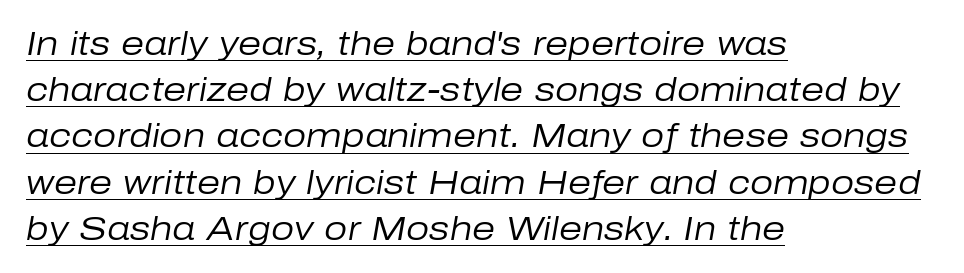
{"italic": "yes", "lean": "right", "slant_degrees": 10, "bold": "no", "weight": "regular", "width": "normal", "stroke_contrast": "low", "x_height": "medium", "monospaced": "no", "underline": "yes", "align": "left", "line_spacing": "normal", "line_spacing_ratio": 1.4, "letter_spacing": "normal", "letter_spacing_em": 0.0, "glyph_px": 33}
